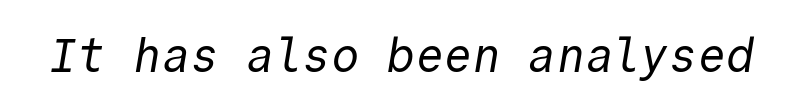
Is the type heavy? It reads as light-to-regular instead. A clean baseline with only descenders dipping below it. The rendering keeps characters at their native spacing. Spacing verdict: monospaced, one width for all characters.
